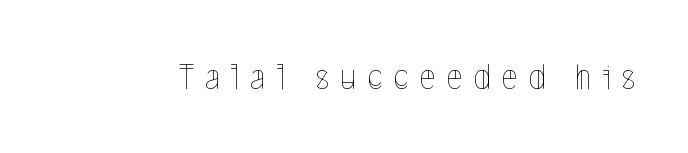
Q: Is the text bold? A: No.
Q: Is the text italic (slanted)? A: No, it is upright.
Q: Is the text underlined? A: No.
Q: Is the spacing between letters normal or unusually wide? A: Unusually wide.
Q: Width (condensed, normal, or wide)? A: Condensed.
Q: x-height? A: Medium.
Q: Monospaced? A: No.
